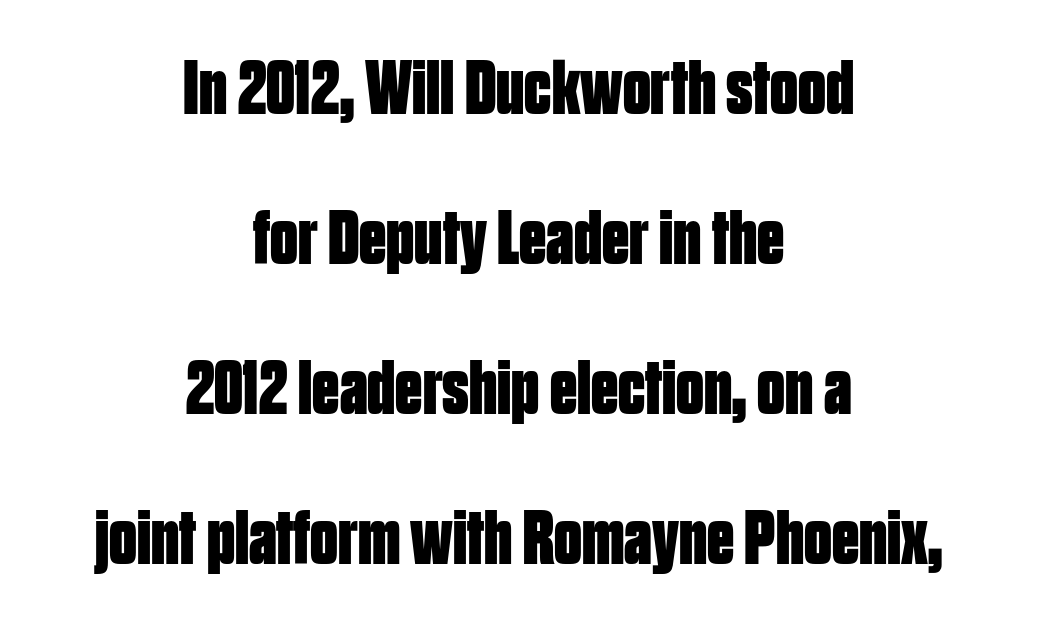
As a designer I'd log this as weight 700, bold. Inter-character spacing is left at the font's built-in metrics. Varying glyph widths throughout — classic text-font behaviour. Unlike a traditional serif, this face leaves its strokes unadorned.
